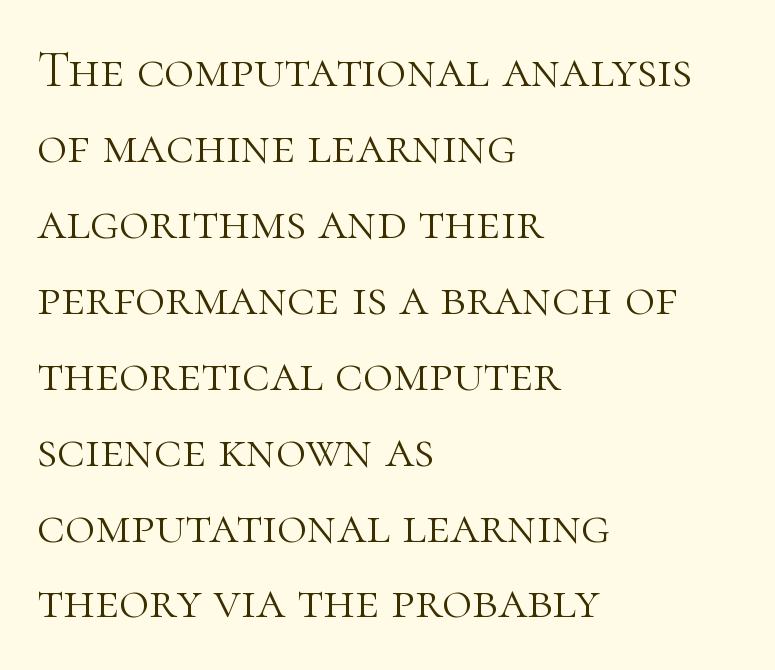
{"serif": "yes", "italic": "no", "bold": "no", "weight": "light", "width": "normal", "stroke_contrast": "high", "x_height": "medium", "monospaced": "no", "underline": "no", "align": "left", "line_spacing": "normal", "line_spacing_ratio": 1.46, "letter_spacing": "normal", "letter_spacing_em": 0.0, "glyph_px": 52}
